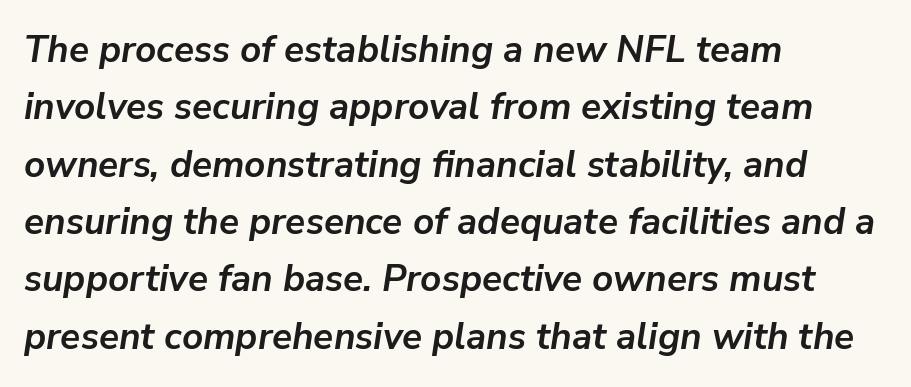
Which margin do the lines hug? The left one — the right edge is uneven. The text carries the slant typical of an italic or oblique font. The tracking reads as untouched default to a designer's eye. Reading down the column, the eye jumps a familiar distance to each next line. Plain, unruled lines of type.
